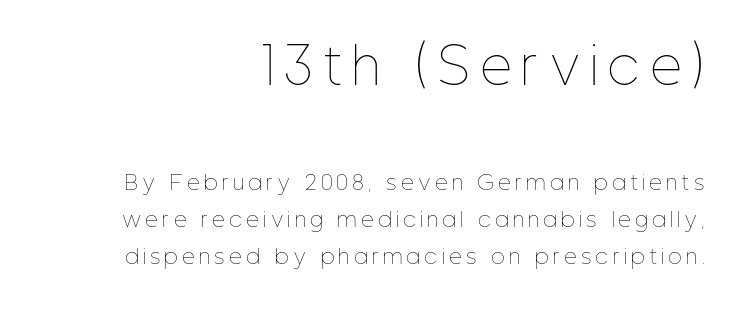
Q: Is the text bold? A: No.
Q: Is the text italic (slanted)? A: No, it is upright.
Q: Is the text underlined? A: No.
Q: How is the paragraph aligned? A: Right-aligned.
Q: Is the spacing between letters normal or unusually wide? A: Unusually wide.
Q: Which block of text is set in a larger size, the first (top) or the second (bottom)? A: The first (top) one.
Q: Width (condensed, normal, or wide)? A: Condensed.
Q: Stroke contrast? A: Low.
Q: x-height? A: Medium.
Q: Monospaced? A: No.
